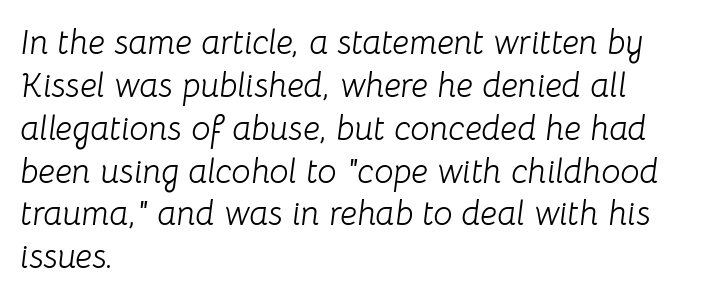
Q: Is the text bold? A: No.
Q: Is the text italic (slanted)? A: Yes, it leans right by about 8 degrees.
Q: Is the text underlined? A: No.
Q: How is the paragraph aligned? A: Left-aligned.
Q: Is the spacing between letters normal or unusually wide? A: Normal.
Q: Is the spacing between lines tight, normal or loose? A: Normal.
Q: Width (condensed, normal, or wide)? A: Normal.
Q: Stroke contrast? A: Low.
Q: x-height? A: Medium.
Q: Monospaced? A: No.
